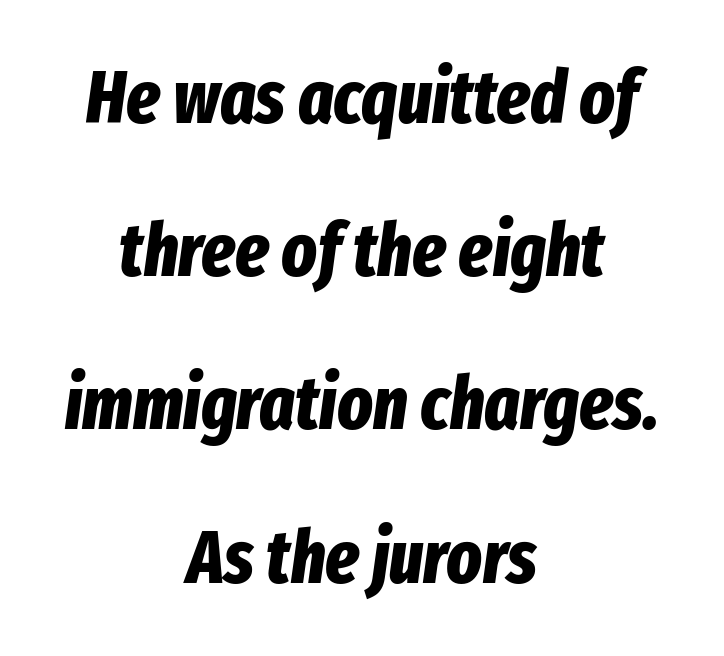
Leading: increased. Compared with a flush-left layout, this one balances lines on the center instead. Nothing unusual about the tracking: characters are spaced as the font intends. The font's italic variant was chosen for this text.
